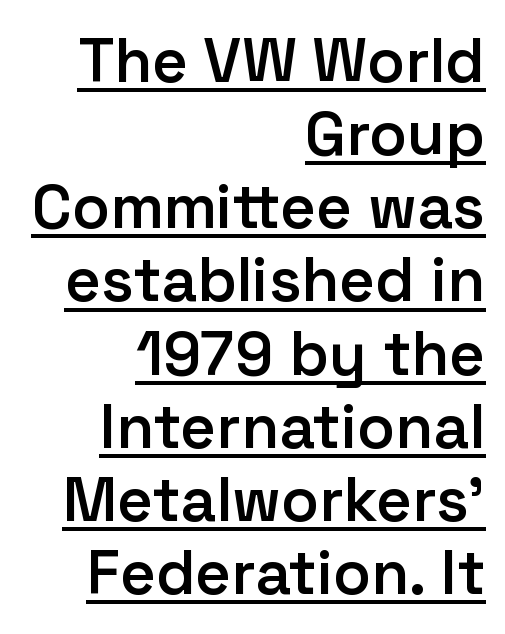
{"serif": "no", "italic": "no", "bold": "semi", "weight": "semibold", "width": "normal", "stroke_contrast": "low", "x_height": "medium", "monospaced": "no", "underline": "yes", "align": "right", "line_spacing_ratio": 1.18, "letter_spacing": "normal", "letter_spacing_em": 0.0, "glyph_px": 62}
